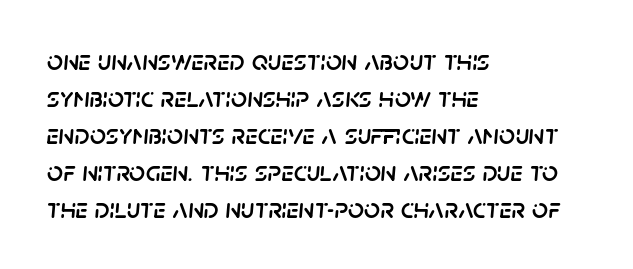
The space beneath each line is pristine and unruled. These lines stack with their left ends in a neat column. If you measured baseline to baseline, you'd find a middling distance. Compared with typical body copy, the letter spacing here is the same.
